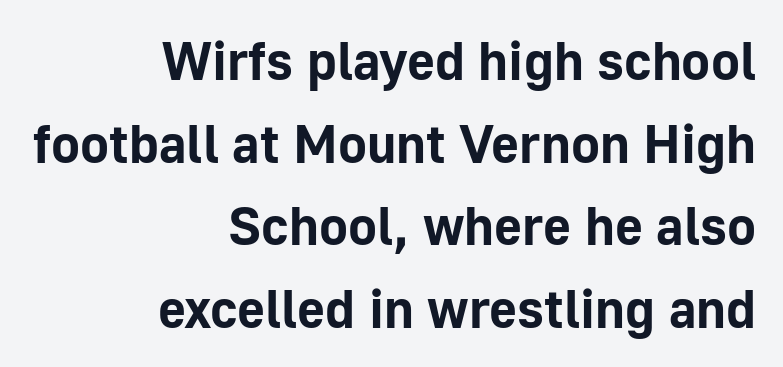
Q: Is the text bold? A: Yes.
Q: Is the text italic (slanted)? A: No, it is upright.
Q: Is the typeface a serif or a sans-serif typeface? A: Sans-serif.
Q: Is the text underlined? A: No.
Q: How is the paragraph aligned? A: Right-aligned.
Q: Is the spacing between letters normal or unusually wide? A: Normal.
Q: Is the spacing between lines tight, normal or loose? A: Normal.
Q: Width (condensed, normal, or wide)? A: Normal.
Q: Stroke contrast? A: Low.
Q: x-height? A: Medium.
Q: Monospaced? A: No.
